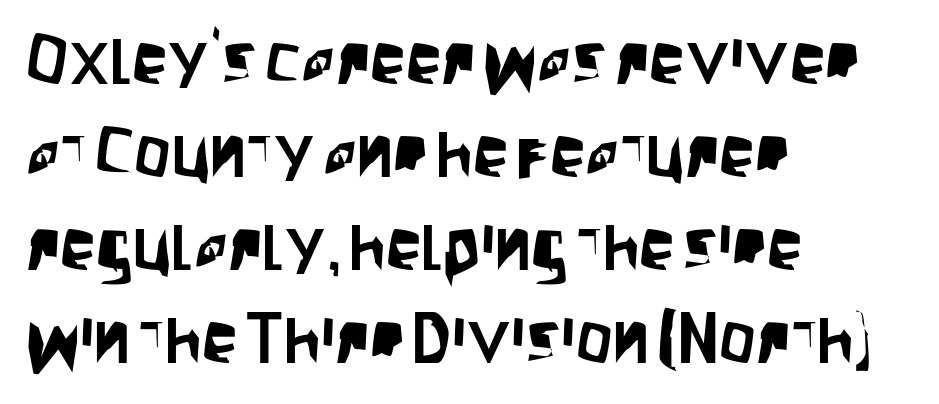
The passage shown is not underscored anywhere. Upright lettering throughout. A normal amount of white space separates one row of letters from the next. Short note: letters normally spaced. The font family rendered here belongs to the sans-serif group.
